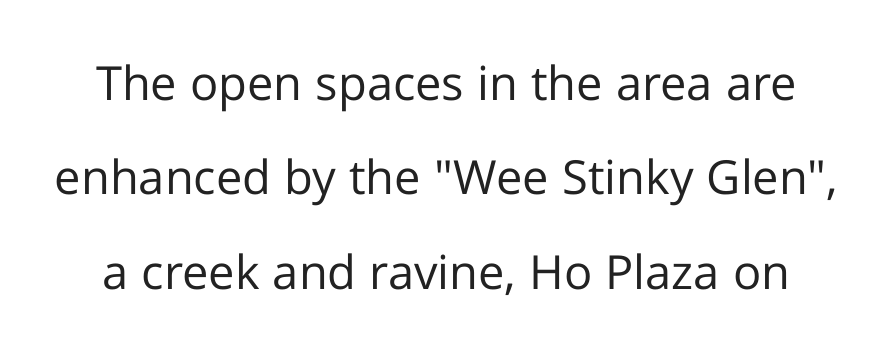
{"serif": "no", "italic": "no", "bold": "no", "weight": "regular", "width": "normal", "stroke_contrast": "low", "x_height": "medium", "monospaced": "no", "underline": "no", "line_spacing": "loose", "line_spacing_ratio": 2.01, "letter_spacing": "normal", "letter_spacing_em": 0.0, "glyph_px": 47}
